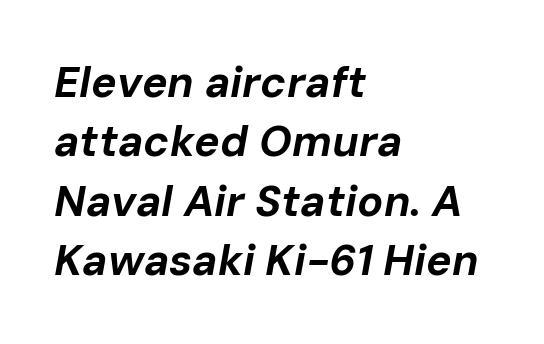
The passage shown is typed in a proportional face where columns would drift. Alignment: flush left. Set as a true bold cut, around the 700 mark. Evenly set lines give the paragraph a standard silhouette. The baseline area is clear. The tracking reads as untouched default to a designer's eye.
